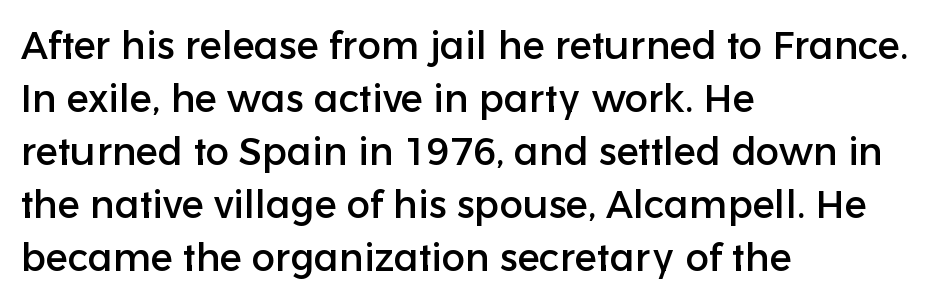
{"serif": "no", "italic": "no", "width": "normal", "stroke_contrast": "low", "x_height": "medium", "monospaced": "no", "underline": "no", "align": "left", "line_spacing": "normal", "line_spacing_ratio": 1.36, "letter_spacing": "normal", "letter_spacing_em": 0.0, "glyph_px": 39}
